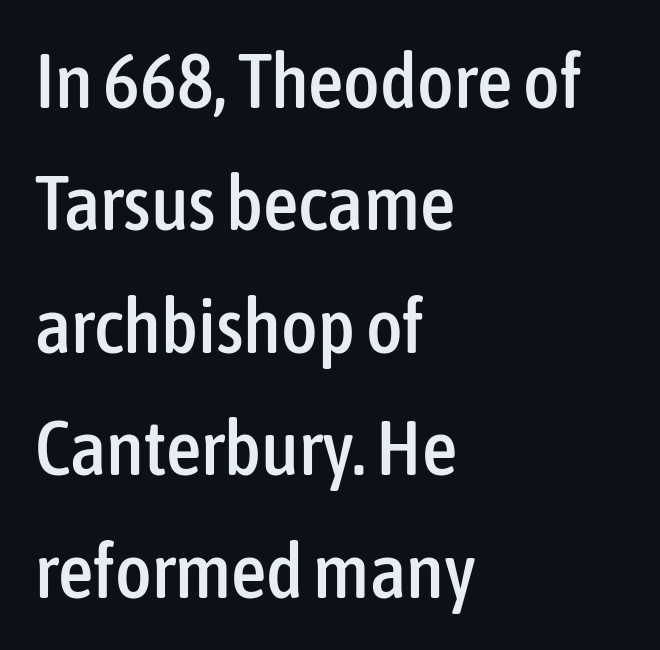
The image shows 78 px condensed sans-serif type, upright; set left-aligned, normal line spacing (1.57x), normal letter spacing, not underlined; low stroke contrast and a medium x-height.
